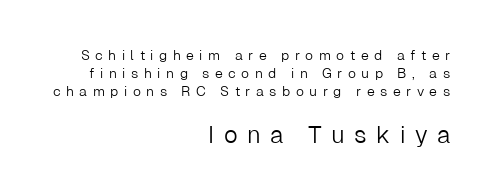
Words appear elongated and porous because spacing is wide. In terms of leading, this rendering sits right in the middle. The setting favours the right margin, as signatures and pull-quotes sometimes do. Bold? No — there's no thickening of the strokes. No word sits above an underline.
